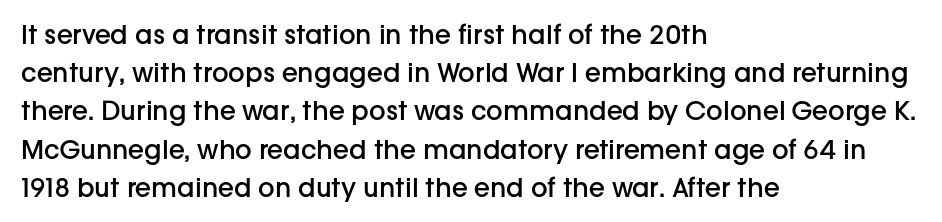
{"italic": "no", "bold": "semi", "underline": "no", "align": "left", "line_spacing": "normal", "line_spacing_ratio": 1.47, "letter_spacing": "normal", "letter_spacing_em": 0.0, "glyph_px": 26}
